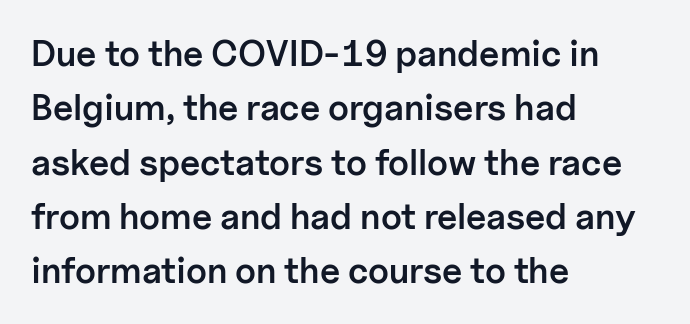
{"serif": "no", "italic": "no", "bold": "semi", "weight": "semibold", "width": "normal", "stroke_contrast": "low", "x_height": "medium", "monospaced": "no", "underline": "no", "align": "left", "line_spacing": "normal", "line_spacing_ratio": 1.51, "letter_spacing": "normal", "letter_spacing_em": 0.0, "glyph_px": 36}
